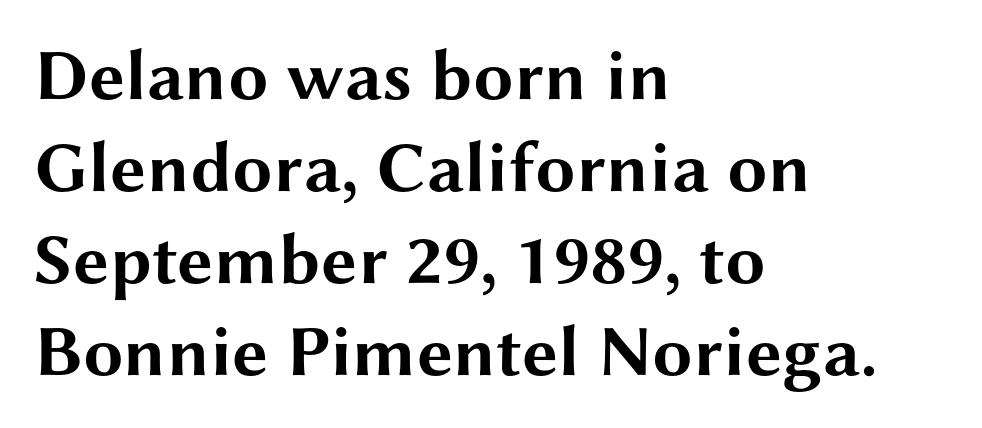
{"serif": "no", "italic": "no", "bold": "yes", "weight": "bold", "width": "wide", "stroke_contrast": "medium", "x_height": "medium", "monospaced": "no", "underline": "no", "align": "left", "line_spacing": "normal", "line_spacing_ratio": 1.28, "letter_spacing": "normal", "letter_spacing_em": 0.0, "glyph_px": 72}
